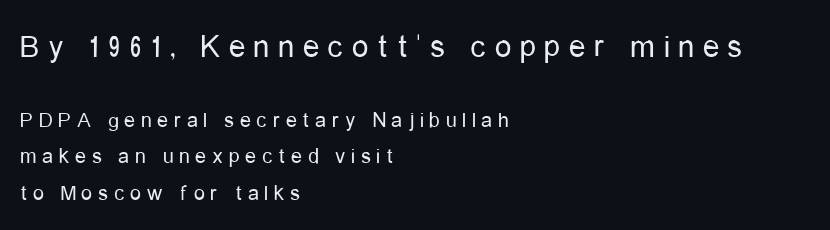
The image shows 33 px regular-weight, condensed sans-serif type, upright; set left-aligned, normal line spacing (1.67x), unusually wide letter spacing (+0.26 em), not underlined; the first (top) block is 1.5x larger; low stroke contrast and a medium x-height.
